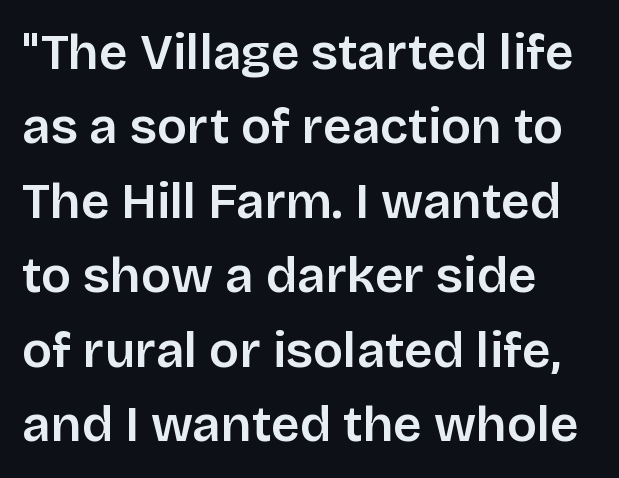
{"serif": "no", "italic": "no", "bold": "semi", "weight": "semibold", "width": "normal", "stroke_contrast": "low", "x_height": "large", "monospaced": "no", "underline": "no", "align": "left", "line_spacing": "normal", "line_spacing_ratio": 1.49, "letter_spacing": "normal", "letter_spacing_em": 0.0, "glyph_px": 50}
